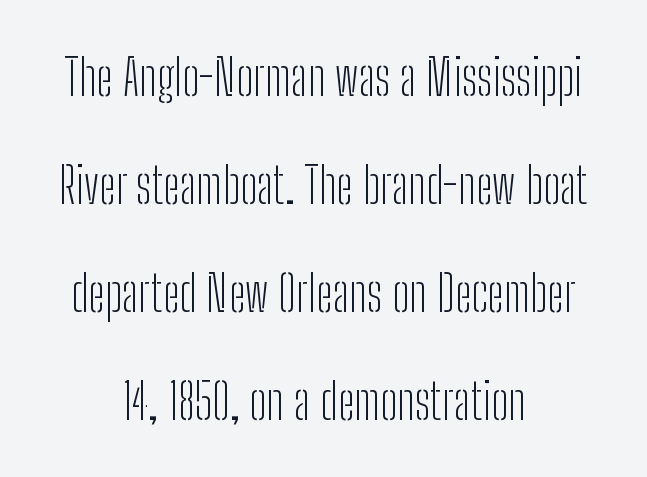
The image shows 50 px light, condensed sans-serif type, upright; set centered, loose line spacing (2.16x), normal letter spacing, not underlined; low stroke contrast and a medium x-height.
